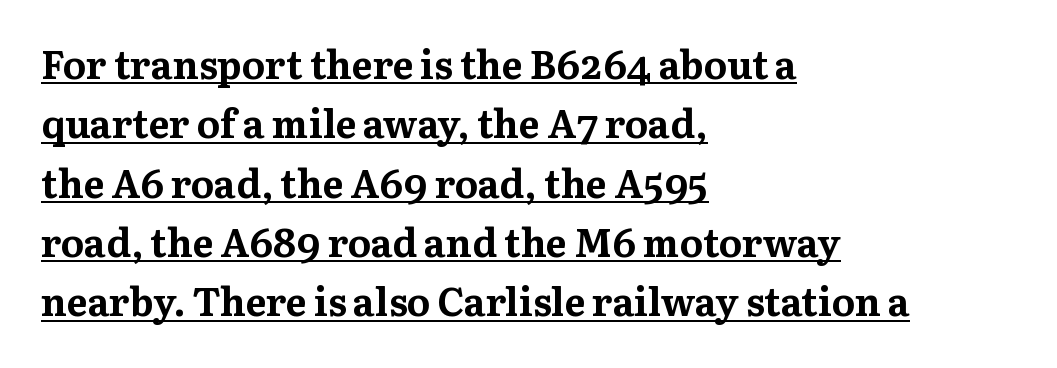
The type family on display is of the serif kind. Summary of vertical rhythm: regular, with standard interline spacing. Typographic density is high because the face is bold. The face used here is rendered with its standard letterfit. Every word sits above its own underline.
